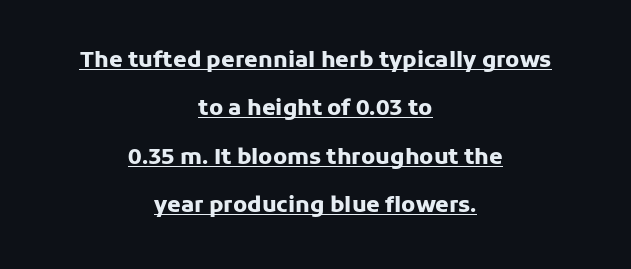
Q: Is the text bold? A: Yes.
Q: Is the text italic (slanted)? A: No, it is upright.
Q: Is the text underlined? A: Yes.
Q: How is the paragraph aligned? A: Centered.
Q: Is the spacing between letters normal or unusually wide? A: Normal.
Q: Is the spacing between lines tight, normal or loose? A: Loose.
